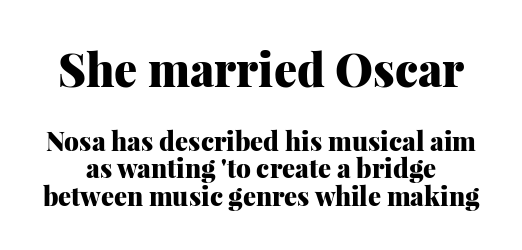
{"serif": "yes", "italic": "no", "bold": "yes", "weight": "heavy", "width": "normal", "stroke_contrast": "medium", "x_height": "medium", "monospaced": "no", "underline": "no", "line_spacing": "tight", "line_spacing_ratio": 1.05, "letter_spacing": "normal", "letter_spacing_em": 0.0, "larger_block": "first", "size_ratio": 1.77, "glyph_px": 46}
